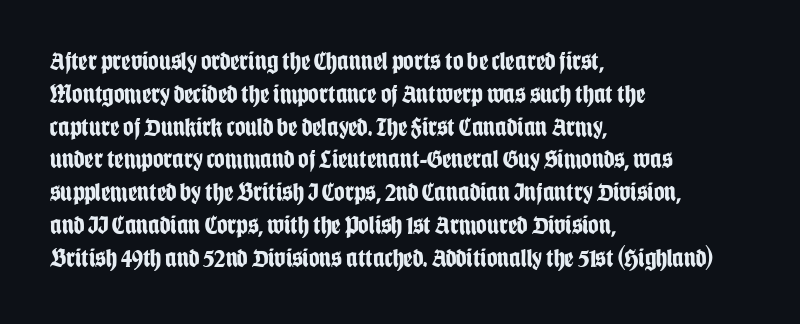
The image shows 26 px bold type, upright; set left-aligned, normal line spacing (1.26x), normal letter spacing, not underlined.
